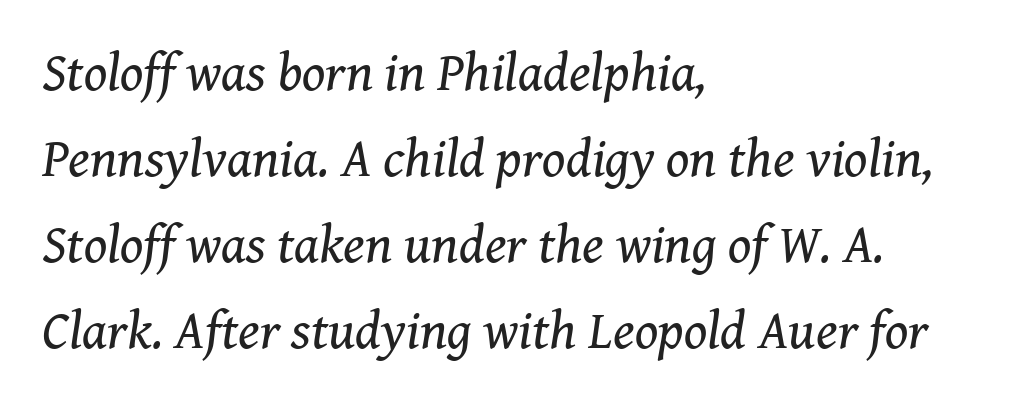
Casual observation: everything's shoved over to the left. The gap between lines stays unmarked. The strokes carry an ordinary text weight at most. Regular leading.
